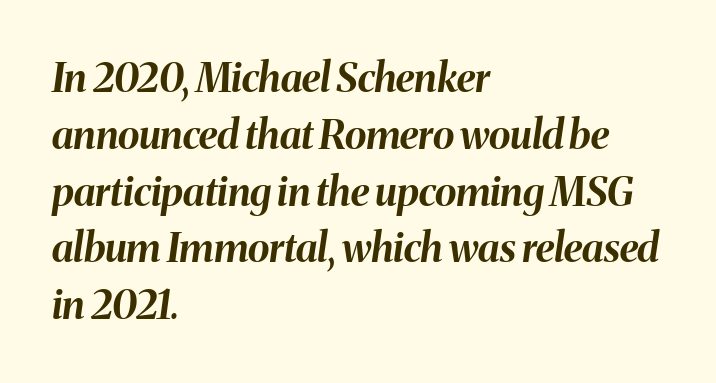
The image shows 40 px bold type, italic (leaning right); set left-aligned, normal line spacing (1.42x), normal letter spacing, not underlined; medium stroke contrast and a medium x-height.
